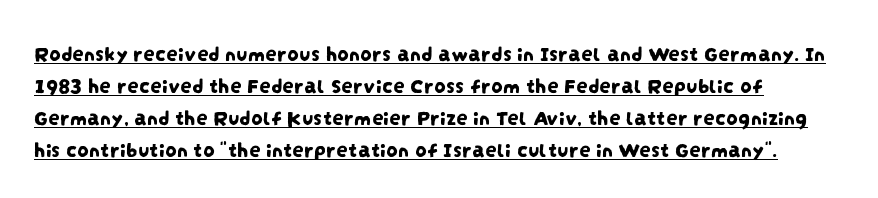
{"underline": "yes", "line_spacing": "normal", "line_spacing_ratio": 1.39, "letter_spacing": "normal", "letter_spacing_em": 0.0, "glyph_px": 23}
